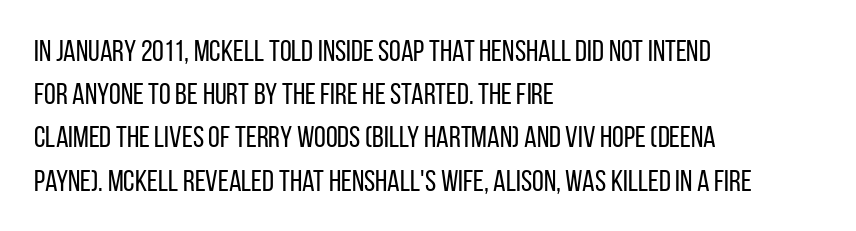
This rendering employs a face without finishing strokes, i.e., a sans-serif. Stems and bowls with no extra thickness — not bold. The rag falls on the right side of this text block. The vertical gap from one line to the next is medium.
